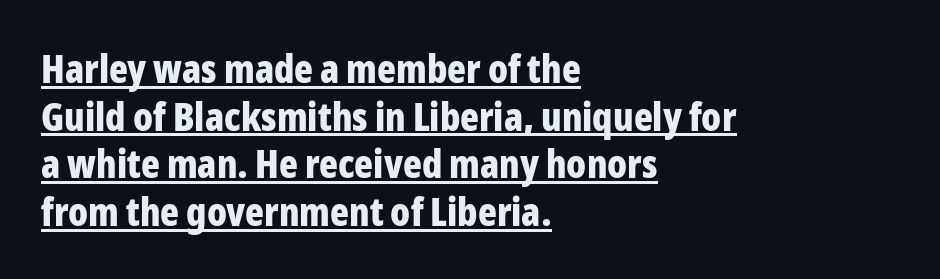
Does a line run under the words? Yes, clearly. The letters stand straight up with perfectly vertical stems. Font category for this specimen: sans-serif. Note the varied advance widths — an 'i' is clearly narrower than an 'm'. The sample has been set heavy, in full bold. Nobody touched the tracking dial on this one.
